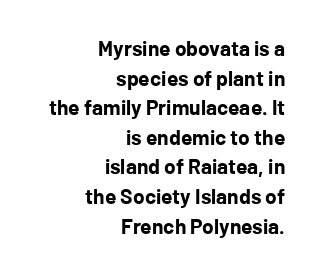
{"italic": "no", "bold": "yes", "underline": "no", "align": "right", "line_spacing": "normal", "line_spacing_ratio": 1.41, "letter_spacing": "normal", "letter_spacing_em": 0.0, "glyph_px": 21}
